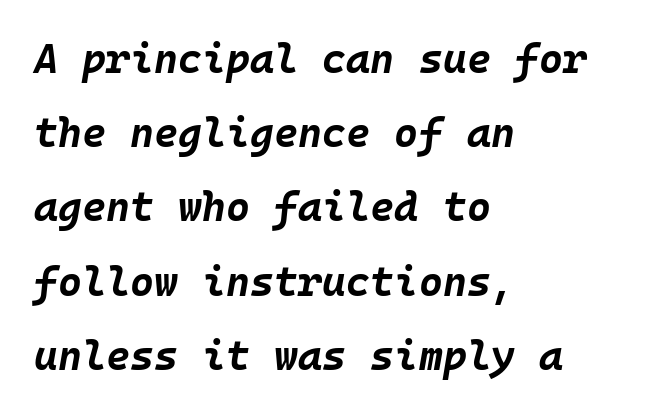
{"italic": "yes", "lean": "right", "slant_degrees": 10, "bold": "yes", "weight": "bold", "width": "normal", "stroke_contrast": "low", "x_height": "large", "monospaced": "yes", "underline": "no", "align": "left", "line_spacing_ratio": 1.81, "letter_spacing": "normal", "letter_spacing_em": 0.0, "glyph_px": 41}
